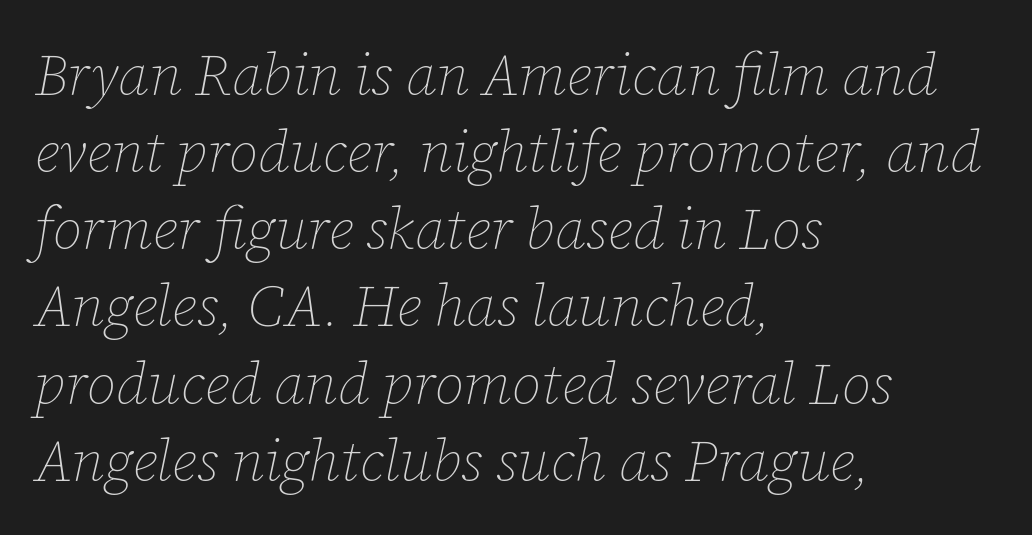
Q: Is the text bold? A: No.
Q: Is the text italic (slanted)? A: Yes, it leans right by about 12 degrees.
Q: Is the text underlined? A: No.
Q: How is the paragraph aligned? A: Left-aligned.
Q: Is the spacing between letters normal or unusually wide? A: Normal.
Q: Is the spacing between lines tight, normal or loose? A: Normal.
Q: Width (condensed, normal, or wide)? A: Normal.
Q: Stroke contrast? A: Low.
Q: x-height? A: Medium.
Q: Monospaced? A: No.
